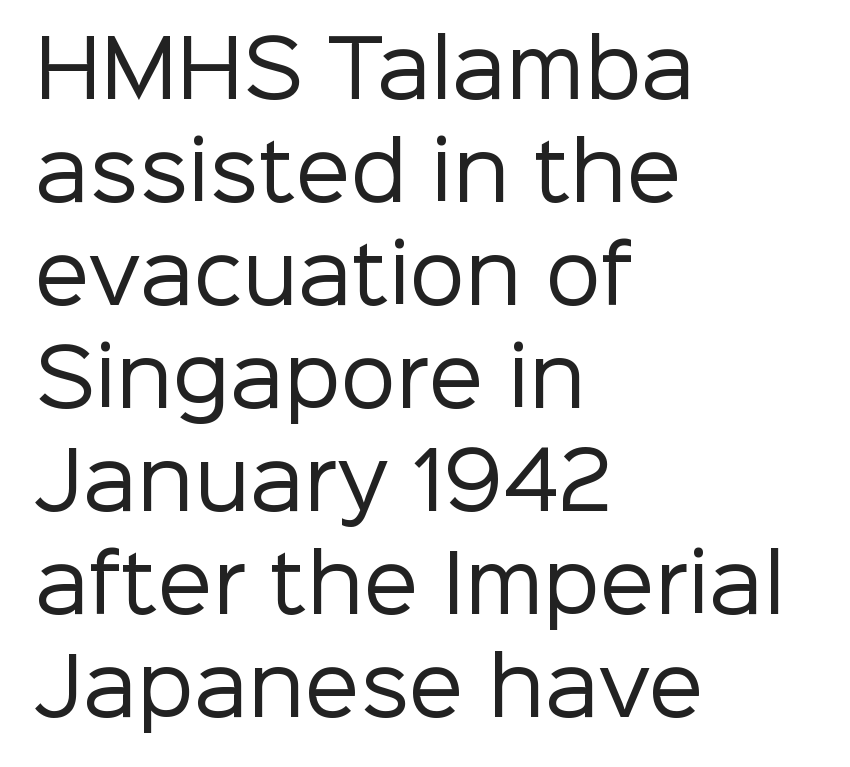
{"serif": "no", "italic": "no", "bold": "no", "weight": "regular", "width": "normal", "stroke_contrast": "low", "x_height": "medium", "monospaced": "no", "underline": "no", "align": "left", "line_spacing": "normal", "line_spacing_ratio": 1.32, "letter_spacing": "normal", "letter_spacing_em": 0.0, "glyph_px": 78}
